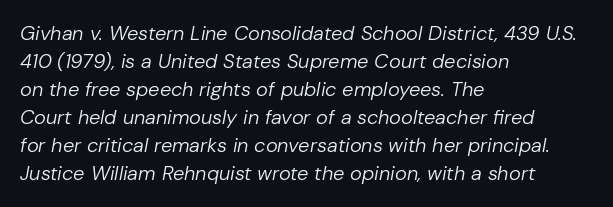
The image shows 20 px text type, italic (leaning right); set left-aligned, normal line spacing (1.4x), normal letter spacing, not underlined.
